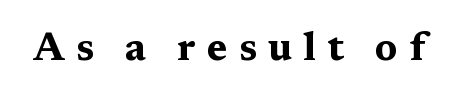
The letters are spread apart with noticeably loose tracking. The specimen omits any rule beneath the text block's lines. Summary of weight: heavy, a full bold. You can tell from the footed stems that serif type was used.
